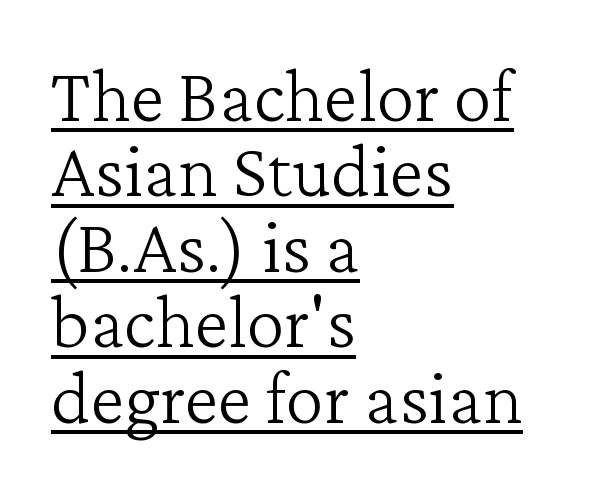
Q: Is the text bold? A: No.
Q: Is the text italic (slanted)? A: No, it is upright.
Q: Is the typeface a serif or a sans-serif typeface? A: Serif.
Q: Is the text underlined? A: Yes.
Q: How is the paragraph aligned? A: Left-aligned.
Q: Is the spacing between letters normal or unusually wide? A: Normal.
Q: Is the spacing between lines tight, normal or loose? A: Tight.
Q: Width (condensed, normal, or wide)? A: Normal.
Q: Stroke contrast? A: Low.
Q: x-height? A: Medium.
Q: Monospaced? A: No.
